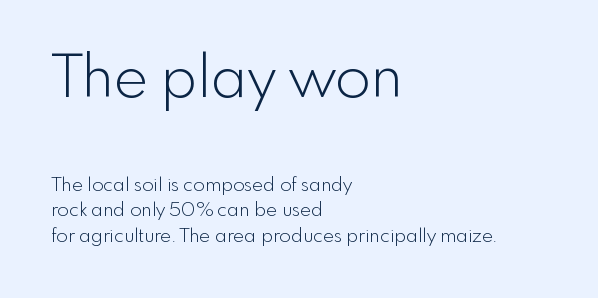
{"serif": "no", "italic": "no", "bold": "no", "weight": "light", "width": "normal", "x_height": "small", "monospaced": "no", "underline": "no", "align": "left", "line_spacing": "normal", "line_spacing_ratio": 1.35, "letter_spacing": "normal", "letter_spacing_em": 0.0, "larger_block": "first", "size_ratio": 3.05, "glyph_px": 58}
